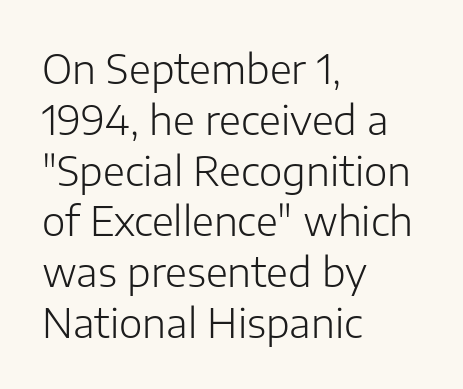
{"serif": "no", "italic": "no", "bold": "no", "weight": "light", "width": "normal", "stroke_contrast": "low", "x_height": "medium", "monospaced": "no", "underline": "no", "align": "left", "line_spacing": "normal", "line_spacing_ratio": 1.27, "letter_spacing": "normal", "letter_spacing_em": 0.0, "glyph_px": 40}
